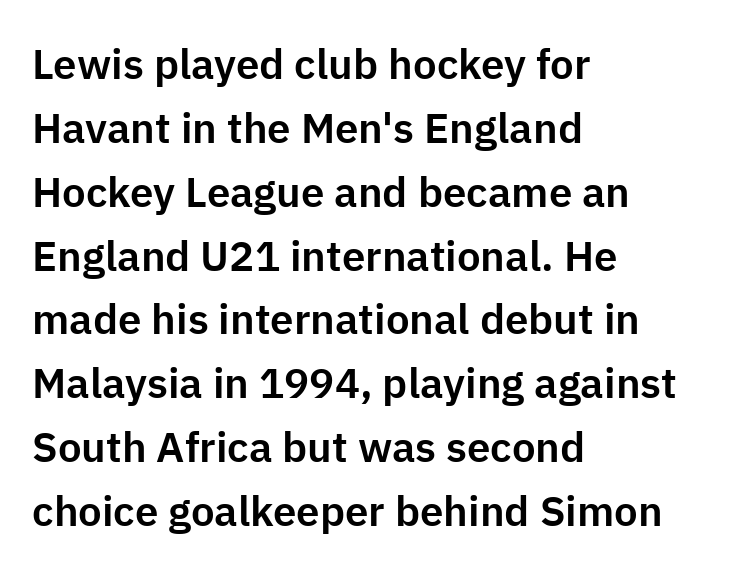
In terms of letterform style, serifs are entirely absent. Compared with a centered layout, this one pins lines to the left instead. What's the leading like? Ordinary, nothing unusual. No extra tracking has been applied to these lines.
